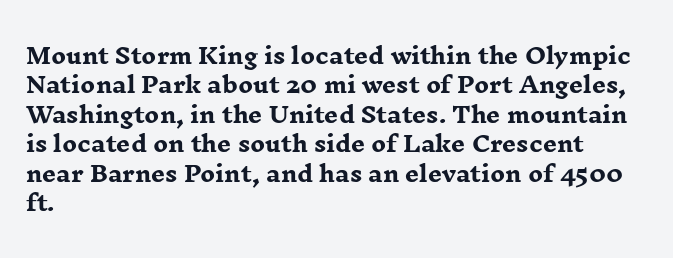
The vertical gap from one line to the next is medium. The rendering uses a bold face; every stroke is thick and dark. When letters stand straight like this, we call the style roman or upright. A typesetter would call this zero additional tracking.
